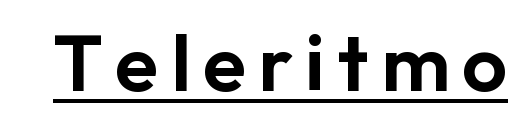
The lettering stays uniformly vertical, giving the passage a roman look. Does a line run under the words? Yes, clearly. A sans-serif font was chosen for this passage. A typesetter would call this proportional, since set widths differ per character.
